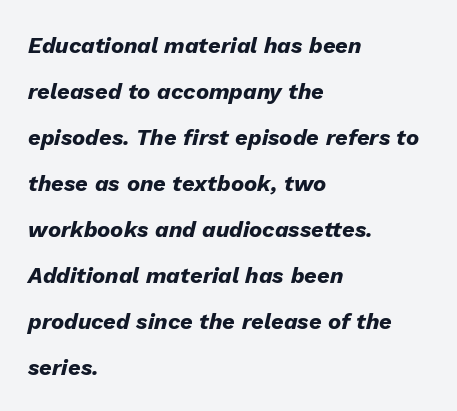
The image shows 22 px bold type, italic (leaning right); set left-aligned, loose line spacing (2.09x), normal letter spacing, not underlined.
